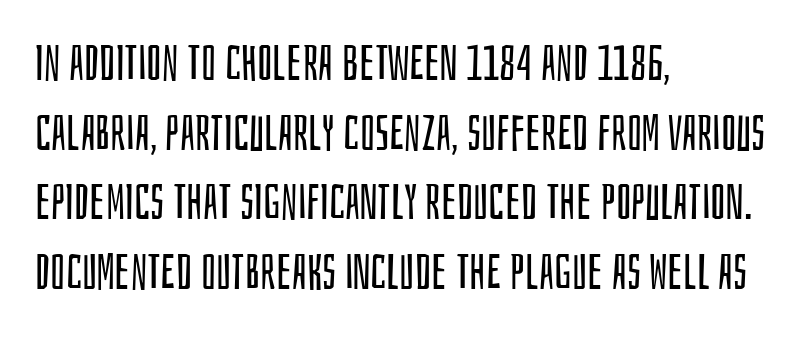
Q: Is the text bold? A: No.
Q: Is the text italic (slanted)? A: No, it is upright.
Q: Is the typeface a serif or a sans-serif typeface? A: Sans-serif.
Q: Is the text underlined? A: No.
Q: How is the paragraph aligned? A: Left-aligned.
Q: Is the spacing between letters normal or unusually wide? A: Normal.
Q: Is the spacing between lines tight, normal or loose? A: Normal.
Q: Width (condensed, normal, or wide)? A: Condensed.
Q: Stroke contrast? A: Low.
Q: x-height? A: Large.
Q: Monospaced? A: No.
